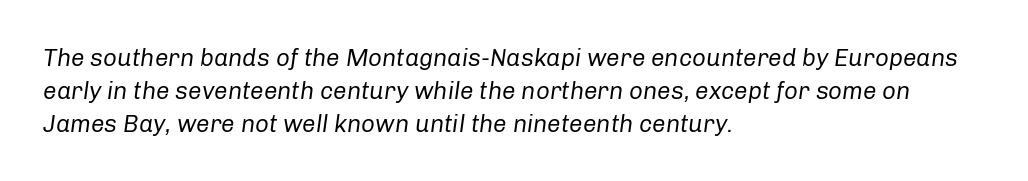
Q: Is the text bold? A: No.
Q: Is the text italic (slanted)? A: Yes, it leans right by about 8 degrees.
Q: Is the text underlined? A: No.
Q: How is the paragraph aligned? A: Left-aligned.
Q: Is the spacing between letters normal or unusually wide? A: Normal.
Q: Is the spacing between lines tight, normal or loose? A: Normal.
